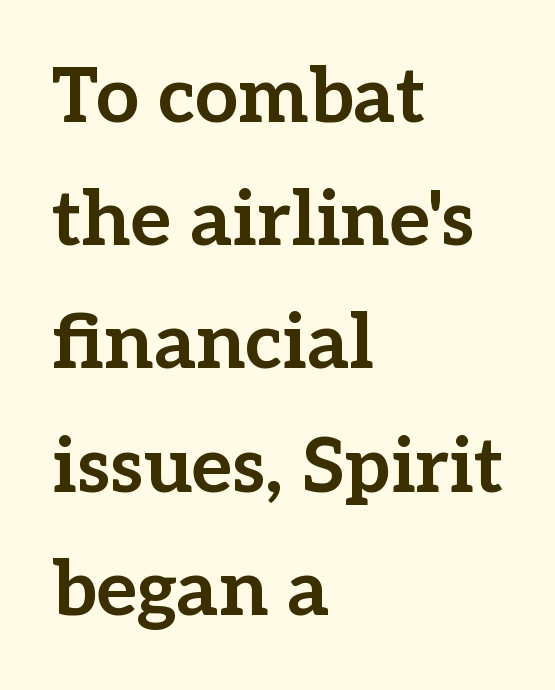
Q: Is the text bold? A: Yes.
Q: Is the text italic (slanted)? A: No, it is upright.
Q: Is the typeface a serif or a sans-serif typeface? A: Serif.
Q: Is the text underlined? A: No.
Q: How is the paragraph aligned? A: Left-aligned.
Q: Is the spacing between letters normal or unusually wide? A: Normal.
Q: Is the spacing between lines tight, normal or loose? A: Normal.
Q: Width (condensed, normal, or wide)? A: Normal.
Q: Stroke contrast? A: Low.
Q: x-height? A: Medium.
Q: Monospaced? A: No.
